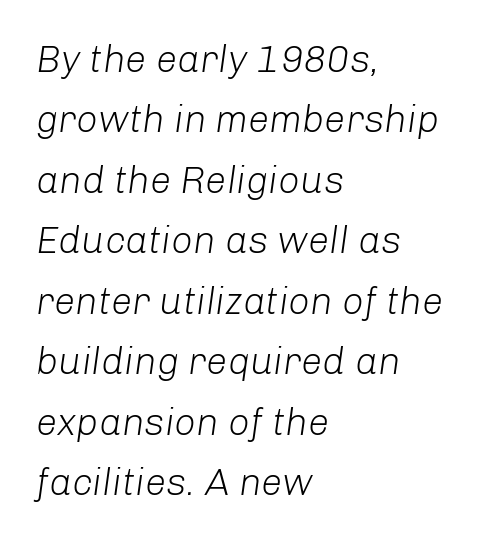
Q: Is the text bold? A: No.
Q: Is the text italic (slanted)? A: Yes, it leans right by about 8 degrees.
Q: Is the text underlined? A: No.
Q: How is the paragraph aligned? A: Left-aligned.
Q: Is the spacing between letters normal or unusually wide? A: Normal.
Q: Is the spacing between lines tight, normal or loose? A: Normal.
Q: Width (condensed, normal, or wide)? A: Normal.
Q: Stroke contrast? A: Low.
Q: x-height? A: Medium.
Q: Monospaced? A: No.
